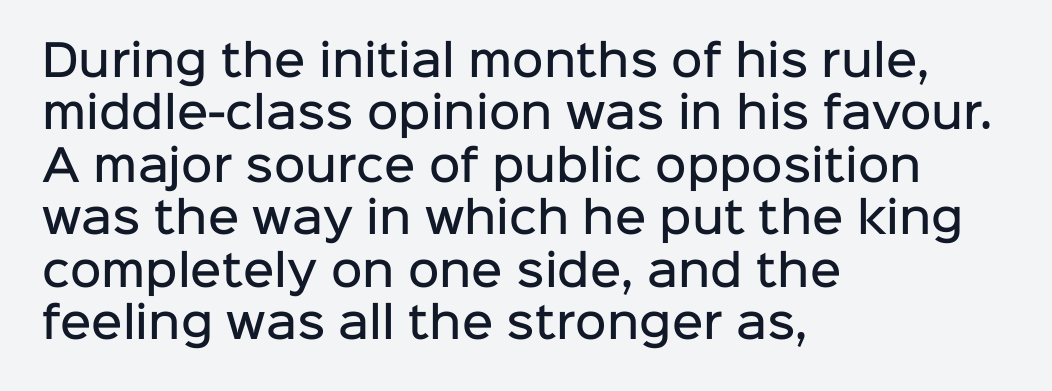
The face used here is proportionally spaced, like ordinary book or web type. These lines are composed in type without serifs. It's the straight-up-and-down kind of type. Horizontal alignment here is leftward, the default for most running prose.
